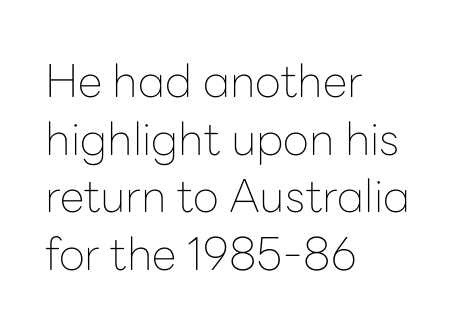
The image shows 45 px thin sans-serif type, upright; set left-aligned, normal line spacing (1.28x), normal letter spacing, not underlined; low stroke contrast and a medium x-height.
